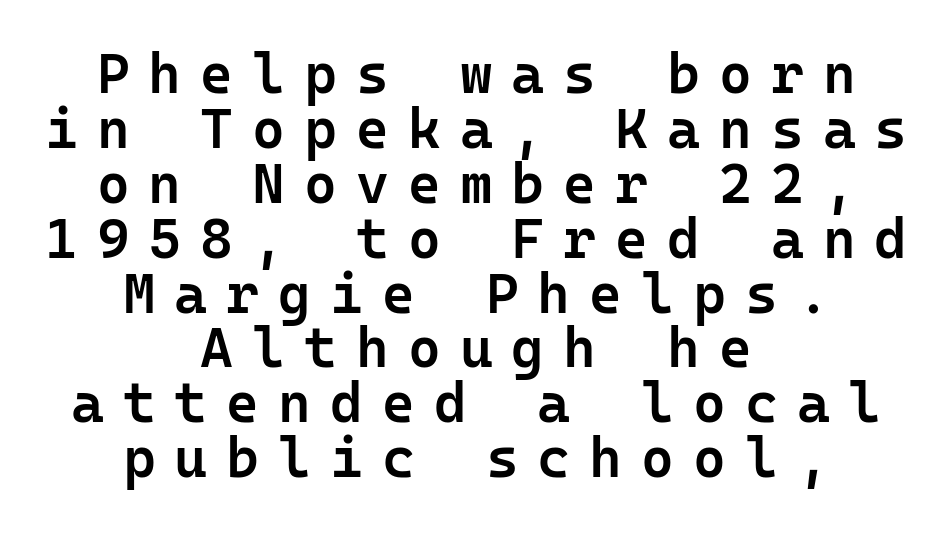
Q: Is the text bold? A: Semi-bold.
Q: Is the text italic (slanted)? A: No, it is upright.
Q: Is the typeface a serif or a sans-serif typeface? A: Sans-serif.
Q: Is the text underlined? A: No.
Q: How is the paragraph aligned? A: Centered.
Q: Is the spacing between letters normal or unusually wide? A: Unusually wide.
Q: Is the spacing between lines tight, normal or loose? A: Tight.
Q: Width (condensed, normal, or wide)? A: Normal.
Q: Stroke contrast? A: Low.
Q: x-height? A: Medium.
Q: Monospaced? A: Yes.
